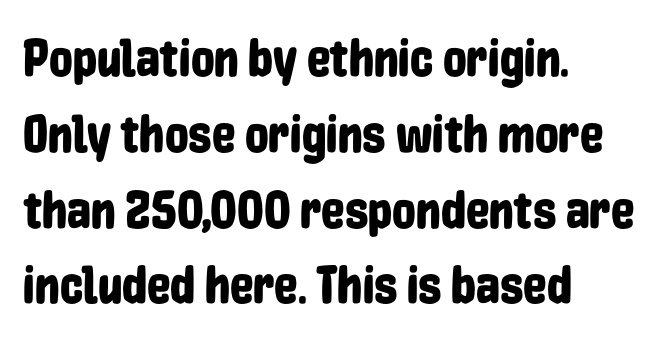
A sans-serif font was chosen for this passage. Here the designer chose a conventional face with non-uniform glyph widths. The line texture is even and compact thanks to regular tracking. The passage shown is not underscored anywhere. Short and long lines alike share a common starting point at left.
